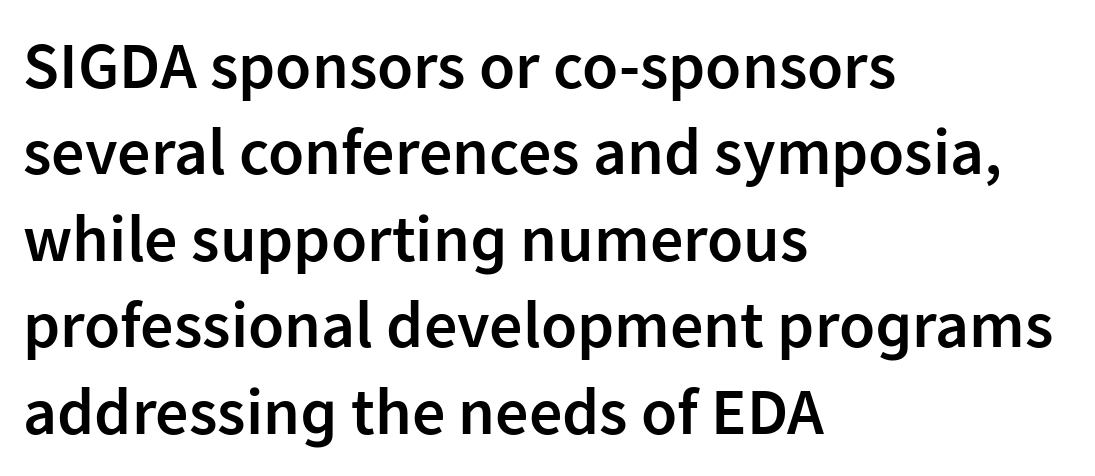
Each glyph is drawn with semibold strokes, heavier than normal yet not fully bold. A classic flush-left, rag-right setting is used for this passage. Each letter keeps its own natural width here, so spacing adapts to shape. Rule under the text: the space is simply empty.
